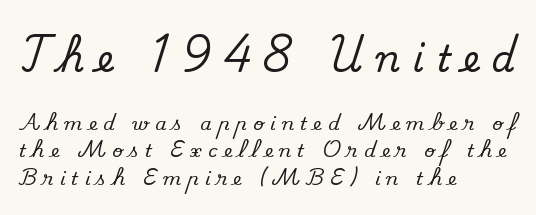
The image shows 36 px serif type; set left-aligned, normal line spacing (1.55x), unusually wide letter spacing (+0.35 em), not underlined; the first (top) block is 2.0x larger; medium stroke contrast and a small x-height.
